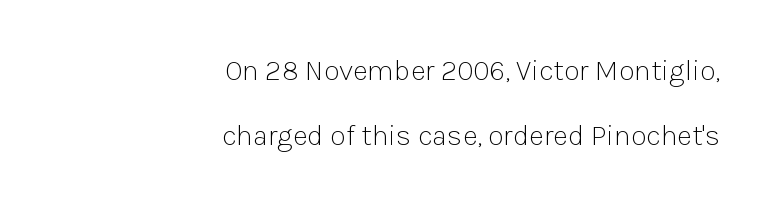
The image shows 29 px light sans-serif type, upright; set right-aligned, loose line spacing (2.23x), normal letter spacing, not underlined; low stroke contrast and a medium x-height.
